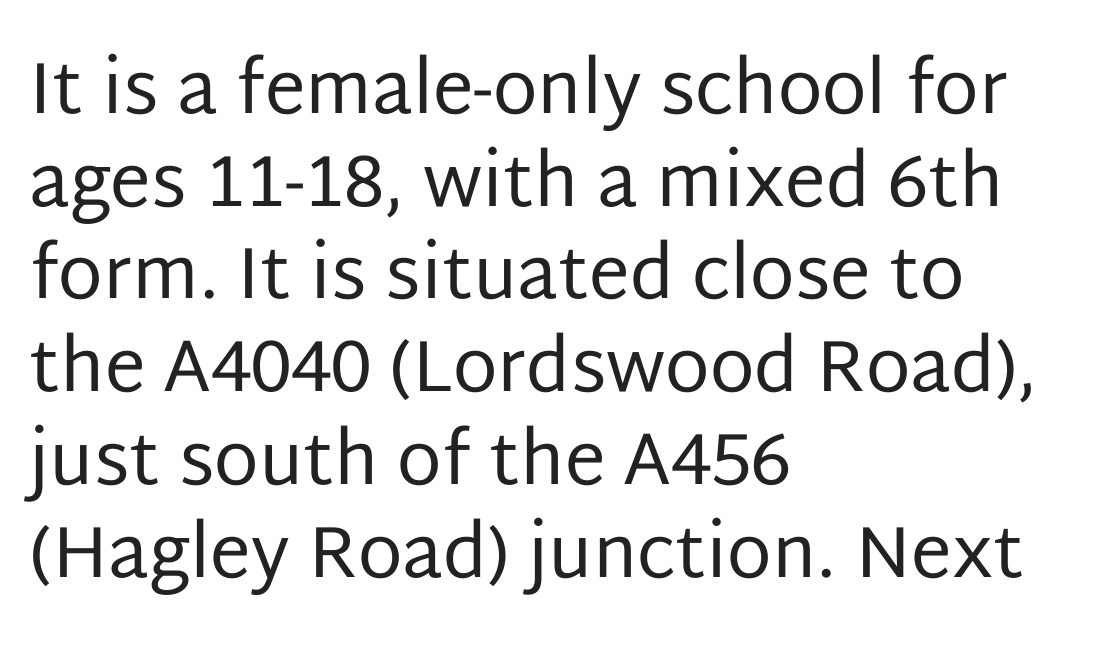
The image shows 73 px regular-weight sans-serif type, upright; set left-aligned, normal line spacing (1.27x), normal letter spacing, not underlined; low stroke contrast and a large x-height.
